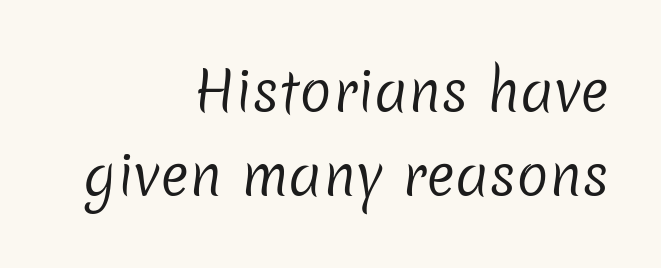
Q: Is the text bold? A: No.
Q: Is the typeface a serif or a sans-serif typeface? A: Sans-serif.
Q: Is the text underlined? A: No.
Q: How is the paragraph aligned? A: Right-aligned.
Q: Is the spacing between letters normal or unusually wide? A: Normal.
Q: Is the spacing between lines tight, normal or loose? A: Normal.
Q: Width (condensed, normal, or wide)? A: Normal.
Q: Stroke contrast? A: Low.
Q: x-height? A: Medium.
Q: Monospaced? A: No.
